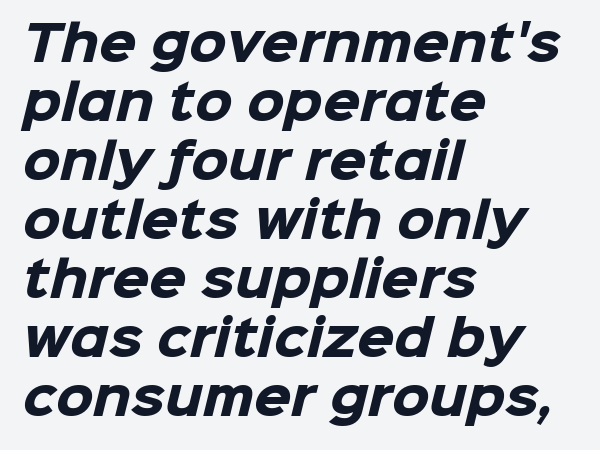
Q: Is the text bold? A: Yes.
Q: Is the typeface a serif or a sans-serif typeface? A: Sans-serif.
Q: Is the text underlined? A: No.
Q: How is the paragraph aligned? A: Left-aligned.
Q: Is the spacing between letters normal or unusually wide? A: Normal.
Q: Width (condensed, normal, or wide)? A: Normal.
Q: Stroke contrast? A: Low.
Q: x-height? A: Medium.
Q: Monospaced? A: No.
